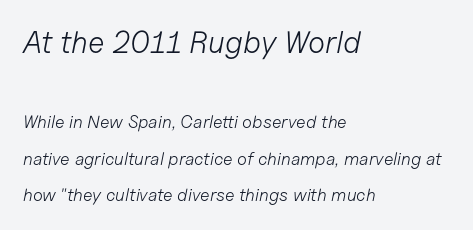
The image shows 31 px light type, italic (leaning right); set left-aligned, loose line spacing (2.02x), normal letter spacing, not underlined; the first (top) block is 1.72x larger; low stroke contrast and a medium x-height.
